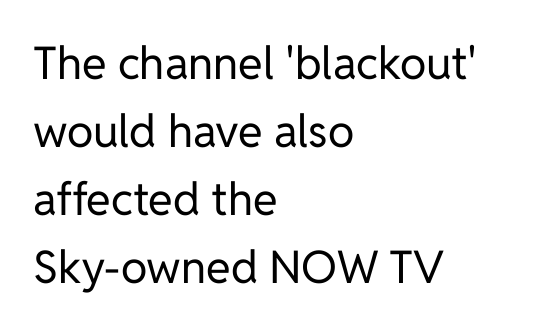
Quick note: underline off. Whoever set this chose a conventional vertical rhythm. The strokes carry an ordinary text weight at most. Visually the block forms a straight wall on the left and a jagged coastline on the right.
